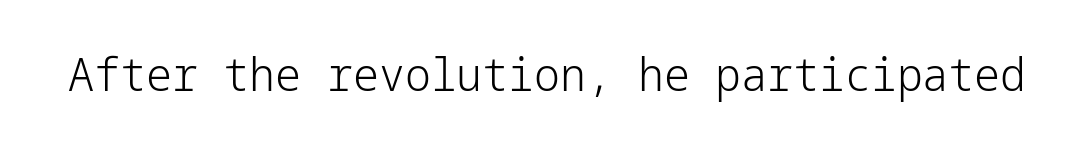
Q: Is the text bold? A: No.
Q: Is the text italic (slanted)? A: No, it is upright.
Q: Is the typeface a serif or a sans-serif typeface? A: Sans-serif.
Q: Is the text underlined? A: No.
Q: Is the spacing between letters normal or unusually wide? A: Normal.
Q: Width (condensed, normal, or wide)? A: Normal.
Q: Stroke contrast? A: Low.
Q: x-height? A: Medium.
